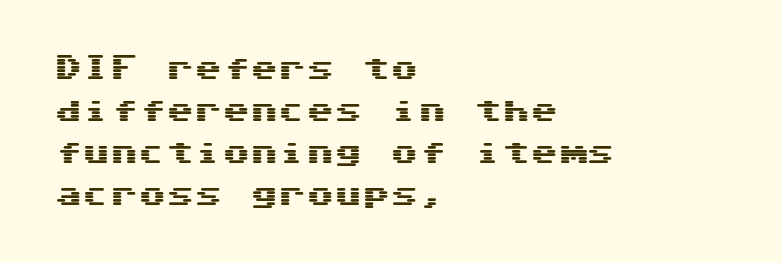
Letters rest on an invisible, unmarked baseline. The letters sit at their default tracking, neither squeezed nor spread. One-word summary of the alignment: left. Are there feet on the stems? There aren't — it's a sans.
